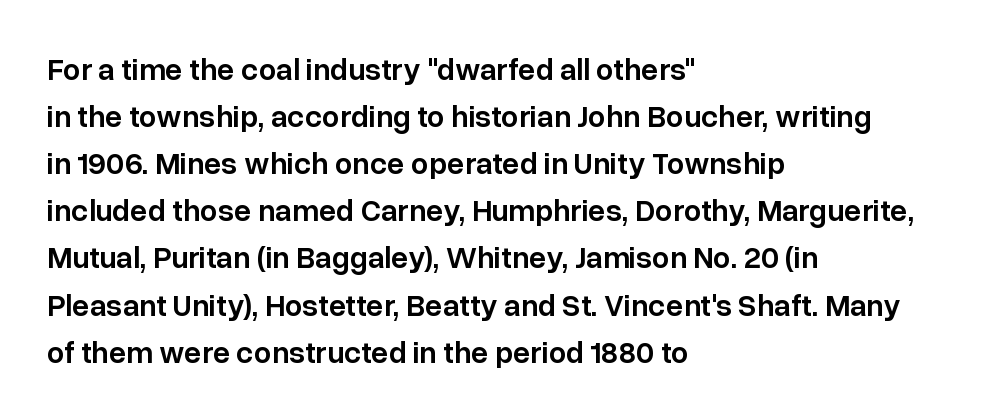
Q: Is the text bold? A: Semi-bold.
Q: Is the text italic (slanted)? A: No, it is upright.
Q: Is the typeface a serif or a sans-serif typeface? A: Sans-serif.
Q: Is the text underlined? A: No.
Q: How is the paragraph aligned? A: Left-aligned.
Q: Is the spacing between letters normal or unusually wide? A: Normal.
Q: Is the spacing between lines tight, normal or loose? A: Normal.
Q: Width (condensed, normal, or wide)? A: Normal.
Q: Stroke contrast? A: Low.
Q: x-height? A: Medium.
Q: Monospaced? A: No.
